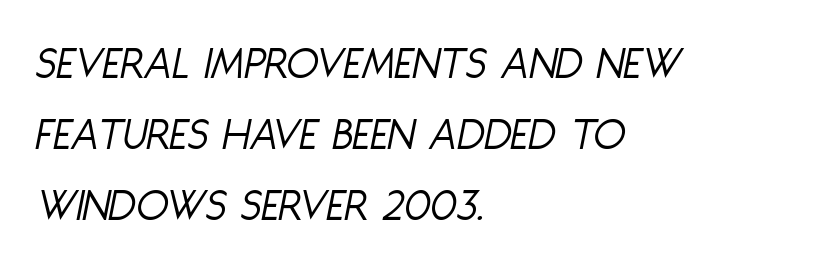
The image shows 47 px light, condensed type, italic (leaning right); set left-aligned, normal line spacing (1.51x), normal letter spacing, not underlined; low stroke contrast and a large x-height.
